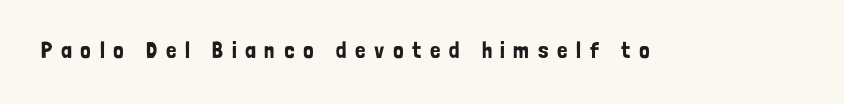
Q: Is the text italic (slanted)? A: No, it is upright.
Q: Is the text underlined? A: No.
Q: Is the spacing between letters normal or unusually wide? A: Unusually wide.
